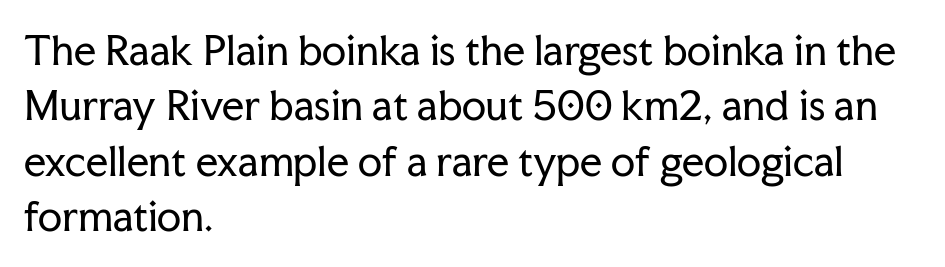
Q: Is the text bold? A: No.
Q: Is the text italic (slanted)? A: No, it is upright.
Q: Is the typeface a serif or a sans-serif typeface? A: Serif.
Q: Is the text underlined? A: No.
Q: How is the paragraph aligned? A: Left-aligned.
Q: Is the spacing between letters normal or unusually wide? A: Normal.
Q: Is the spacing between lines tight, normal or loose? A: Normal.
Q: Width (condensed, normal, or wide)? A: Normal.
Q: Stroke contrast? A: Low.
Q: x-height? A: Medium.
Q: Monospaced? A: No.
